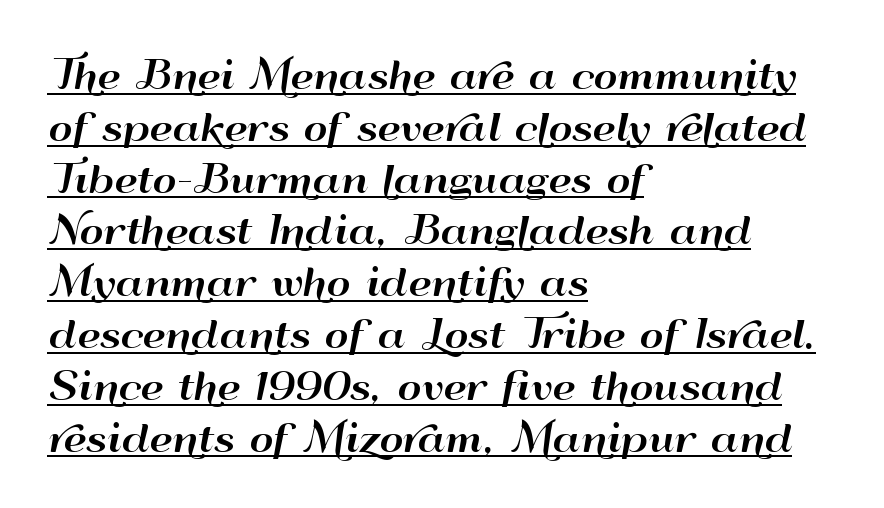
Q: Is the text italic (slanted)? A: Yes.
Q: Is the typeface a serif or a sans-serif typeface? A: Sans-serif.
Q: Is the text underlined? A: Yes.
Q: How is the paragraph aligned? A: Left-aligned.
Q: Is the spacing between letters normal or unusually wide? A: Normal.
Q: Is the spacing between lines tight, normal or loose? A: Normal.
Q: Width (condensed, normal, or wide)? A: Wide.
Q: Stroke contrast? A: High.
Q: x-height? A: Small.
Q: Monospaced? A: No.
